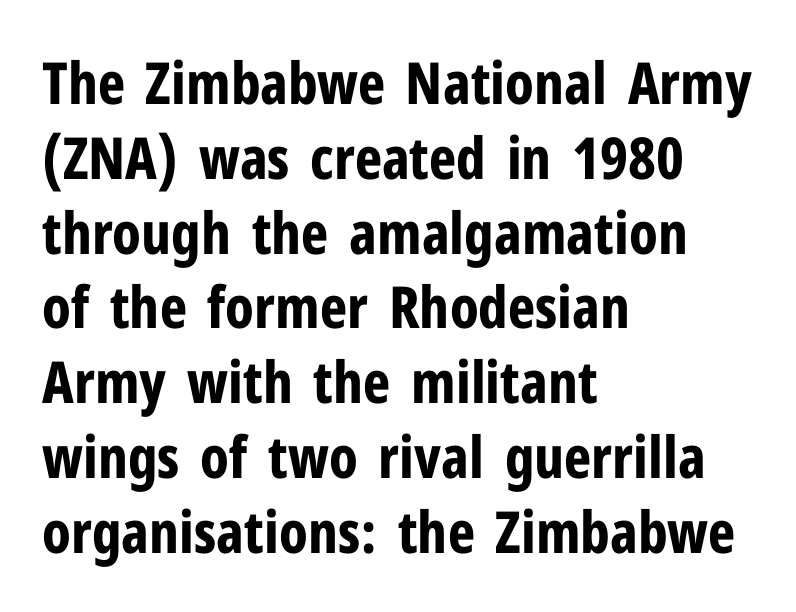
Typeset ragged right — the left edge is the straight one. Its strokes are broad and dark, the hallmark of bold type. One glance says typical: line gaps are just what's usual. Look at the bottom of the vertical strokes: they stop flat, with no serifs. Underlining? Definitely not there. Nothing unusual about the tracking: characters are spaced as the font intends.
